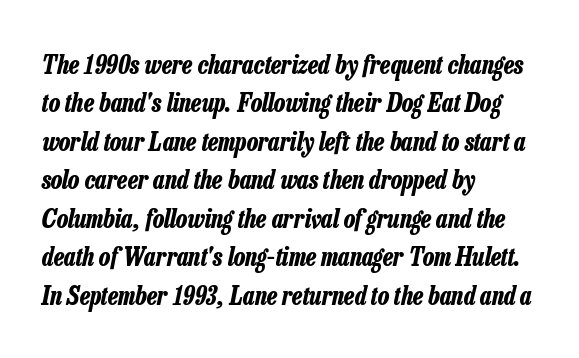
Q: Is the text bold? A: Yes.
Q: Is the text italic (slanted)? A: Yes, it leans right by about 13 degrees.
Q: Is the text underlined? A: No.
Q: How is the paragraph aligned? A: Left-aligned.
Q: Is the spacing between letters normal or unusually wide? A: Normal.
Q: Is the spacing between lines tight, normal or loose? A: Normal.
